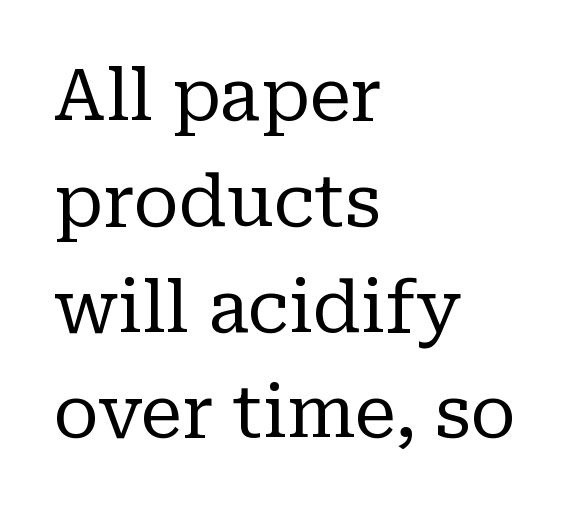
{"serif": "yes", "italic": "no", "bold": "no", "weight": "regular", "width": "normal", "stroke_contrast": "low", "x_height": "medium", "monospaced": "no", "underline": "no", "align": "left", "line_spacing": "normal", "line_spacing_ratio": 1.49, "letter_spacing": "normal", "letter_spacing_em": 0.0, "glyph_px": 71}
